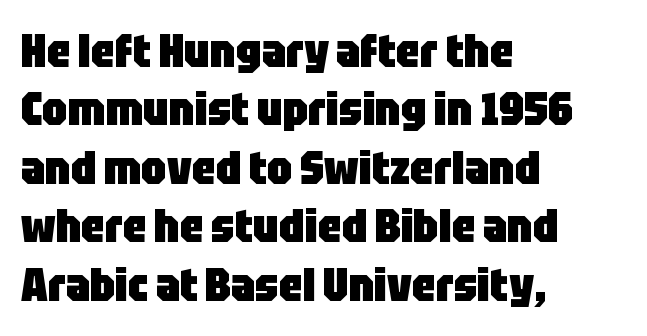
{"serif": "no", "italic": "no", "bold": "yes", "weight": "heavy", "width": "condensed", "stroke_contrast": "low", "x_height": "large", "monospaced": "no", "underline": "no", "align": "left", "line_spacing": "normal", "line_spacing_ratio": 1.27, "letter_spacing": "normal", "letter_spacing_em": 0.0, "glyph_px": 46}
